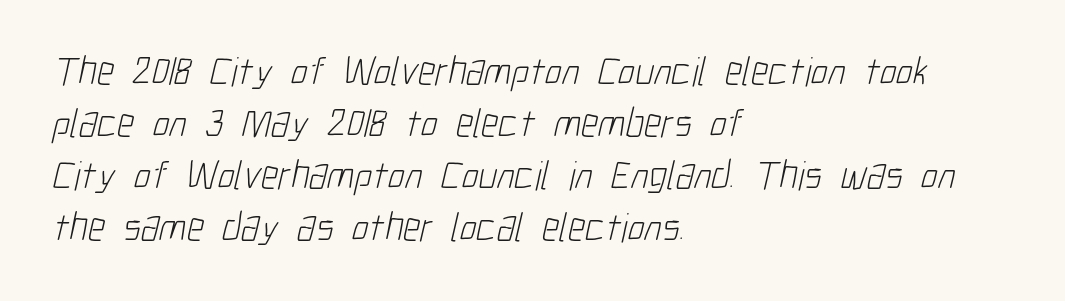
The designer left line spacing at the default. Quick note: underline off. Varying glyph widths throughout — classic text-font behaviour. Compared with a typical body face, this is equally light or lighter still.
